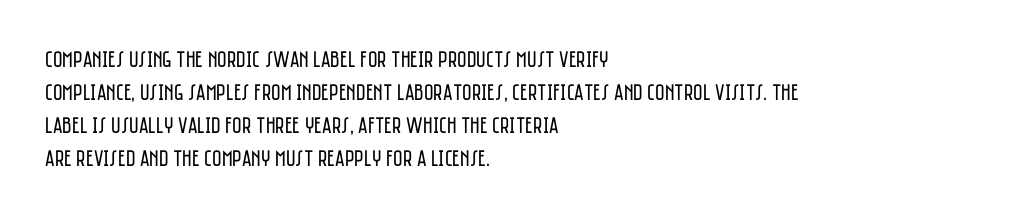
Honestly, the row spacing looks completely unremarkable. Caption: face not bold, strokes unweighted. Posture: vertical. This rendering features lettering with no underline. The setting favours the left margin, as ordinary paragraphs usually do.
